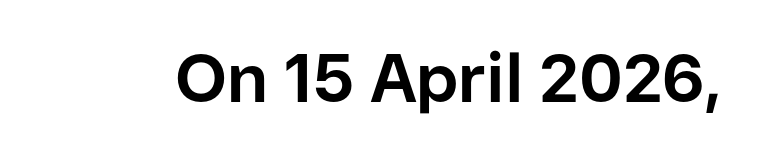
Q: Is the text bold? A: Yes.
Q: Is the text italic (slanted)? A: No, it is upright.
Q: Is the typeface a serif or a sans-serif typeface? A: Sans-serif.
Q: Is the text underlined? A: No.
Q: Is the spacing between letters normal or unusually wide? A: Normal.
Q: Width (condensed, normal, or wide)? A: Normal.
Q: Stroke contrast? A: Low.
Q: x-height? A: Medium.
Q: Monospaced? A: No.
